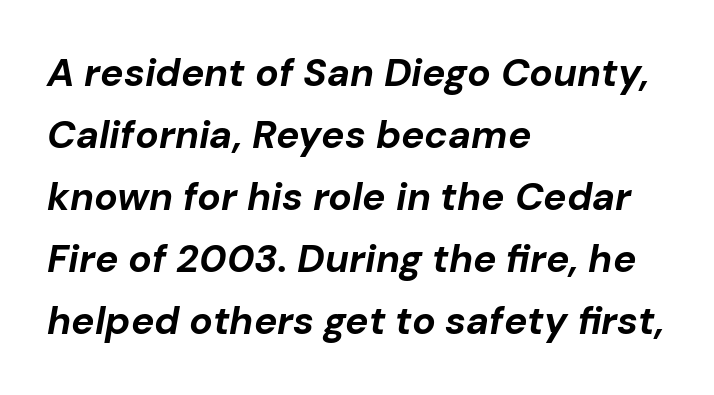
This sample keeps an unexceptional amount of space between lines. These lines carry a lot of weight — the face is fully bold. The glyphs look as if they've been sheared to an angle. Spacing verdict: proportional, widths tailored to each character. If you drew a ruler down the left edge, every line would touch it.
